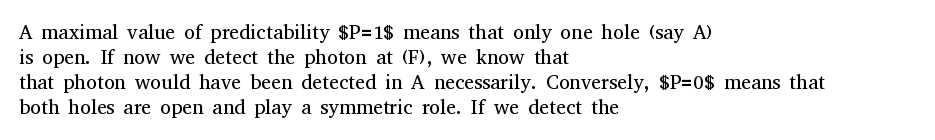
Q: Is the text bold? A: No.
Q: Is the text italic (slanted)? A: No, it is upright.
Q: Is the text underlined? A: No.
Q: How is the paragraph aligned? A: Left-aligned.
Q: Is the spacing between letters normal or unusually wide? A: Normal.
Q: Is the spacing between lines tight, normal or loose? A: Normal.
